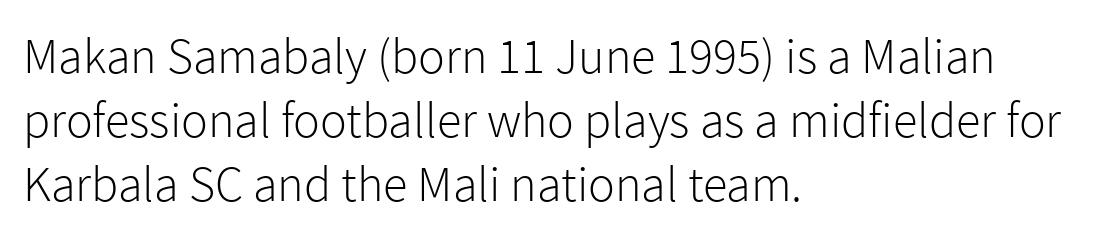
Notice how the passage keeps a crisp vertical edge on the left only. The type sits square on the baseline with zero lean. Type style note: lacks serifs. The baseline area is clear. A light-to-regular cut is what we see here.
